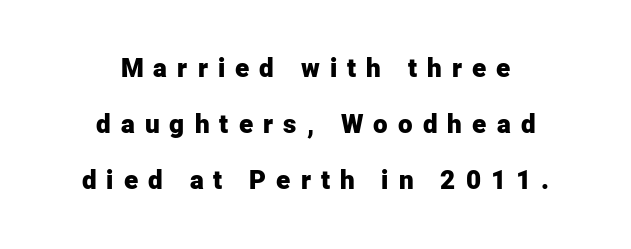
{"italic": "no", "bold": "yes", "underline": "no", "align": "center", "line_spacing": "loose", "line_spacing_ratio": 2.15, "letter_spacing": "wide", "letter_spacing_em": 0.39, "glyph_px": 26}
